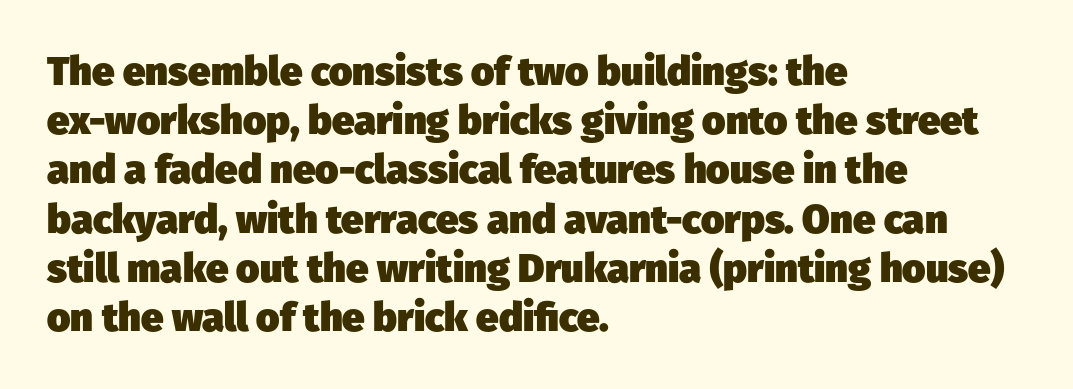
{"serif": "no", "bold": "yes", "weight": "heavy", "width": "normal", "stroke_contrast": "low", "x_height": "medium", "monospaced": "no", "underline": "no", "align": "left", "line_spacing_ratio": 1.23, "letter_spacing": "normal", "letter_spacing_em": 0.0, "glyph_px": 40}
